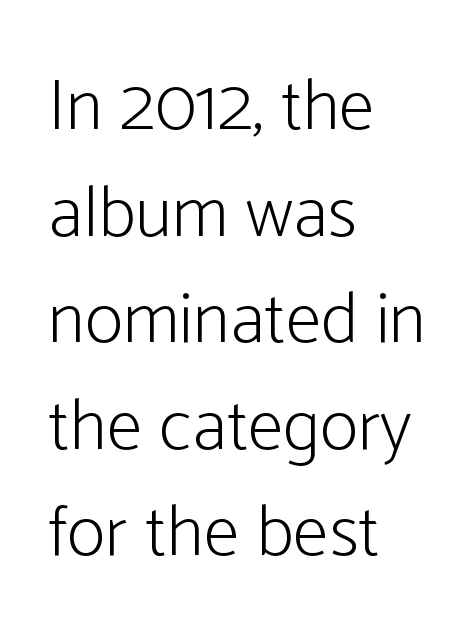
Leading matches the norm, producing a regular column. Posture: vertical. Does the copy run flush right? No — it runs flush left. Descender tails drop into unmarked territory. The tracking reads as untouched default to a designer's eye.
